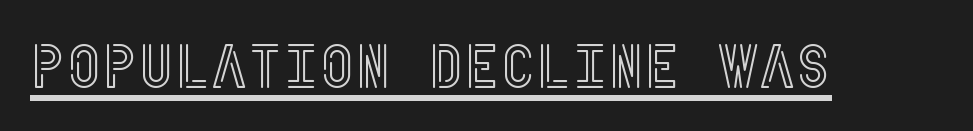
The image shows 62 px condensed type, upright; set normal letter spacing, underlined; a large x-height.
